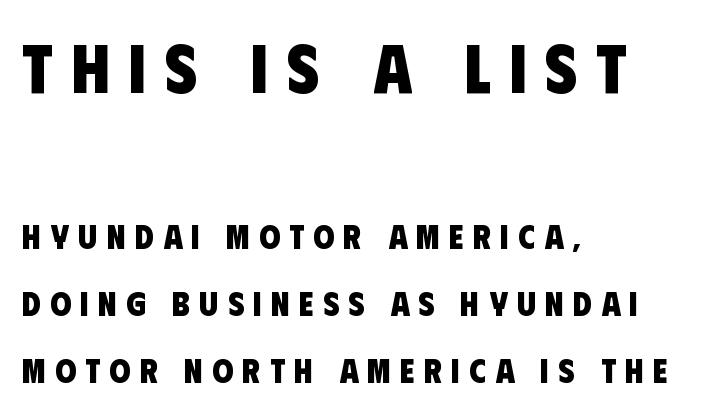
The letters in the upper block stand taller than those in the block below. Is there much room between lines? Yes — plenty of vertical air separates them. You could not count columns in this text — the font is proportionally spaced. The rag falls on the right side of this text block. The string is rendered with underlining switched off.
